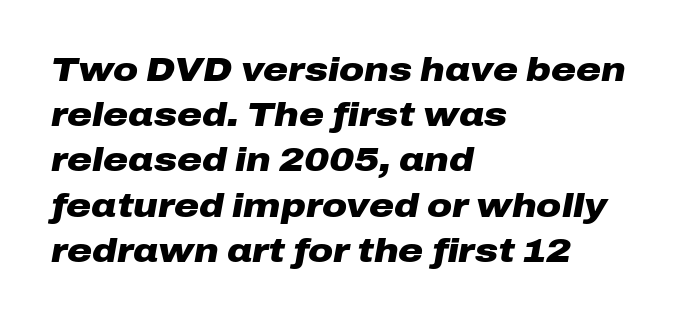
Italic? Definitely — the glyphs are oblique. The rendering uses a moderate line-height, typical for paragraphs. The passage is arranged the way most books set body copy — flush left. Heavy, bold letterforms. Each letter keeps its own natural width here, so spacing adapts to shape. The letters sit at their default tracking, neither squeezed nor spread.
